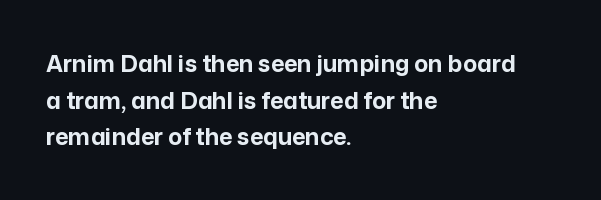
The image shows 23 px bold type, upright; set left-aligned, normal line spacing (1.59x), normal letter spacing, not underlined.
